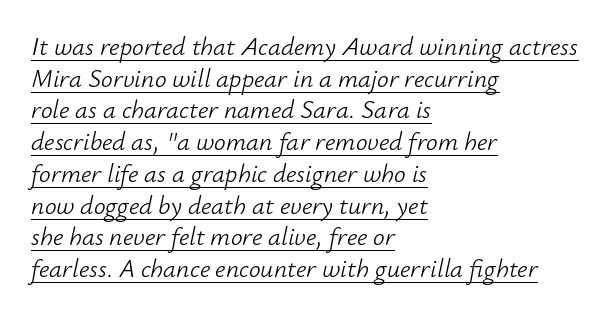
Q: Is the text bold? A: No.
Q: Is the text italic (slanted)? A: Yes, it leans right by about 12 degrees.
Q: Is the text underlined? A: Yes.
Q: How is the paragraph aligned? A: Left-aligned.
Q: Is the spacing between letters normal or unusually wide? A: Normal.
